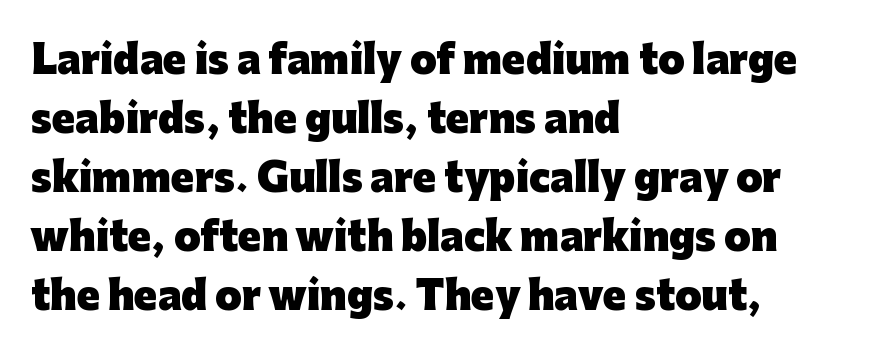
{"serif": "no", "italic": "no", "bold": "yes", "weight": "heavy", "width": "normal", "stroke_contrast": "low", "x_height": "medium", "monospaced": "no", "underline": "no", "align": "left", "line_spacing": "normal", "line_spacing_ratio": 1.55, "letter_spacing": "normal", "letter_spacing_em": 0.0, "glyph_px": 38}
